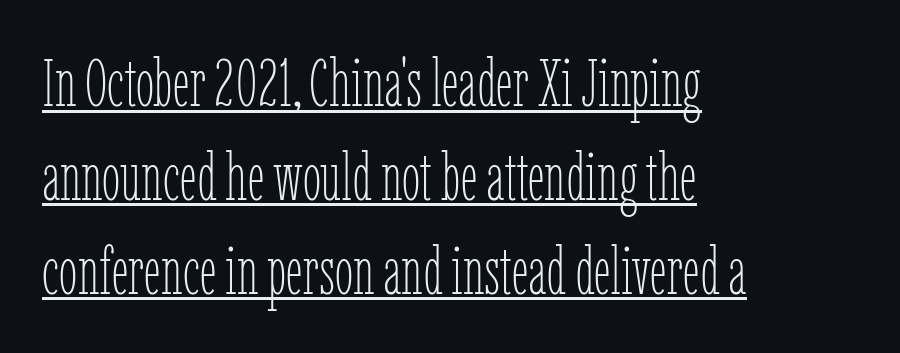
Q: Is the text bold? A: No.
Q: Is the text italic (slanted)? A: No, it is upright.
Q: Is the text underlined? A: Yes.
Q: How is the paragraph aligned? A: Left-aligned.
Q: Is the spacing between letters normal or unusually wide? A: Normal.
Q: Is the spacing between lines tight, normal or loose? A: Normal.
Q: Width (condensed, normal, or wide)? A: Condensed.
Q: Stroke contrast? A: Low.
Q: x-height? A: Medium.
Q: Monospaced? A: No.
